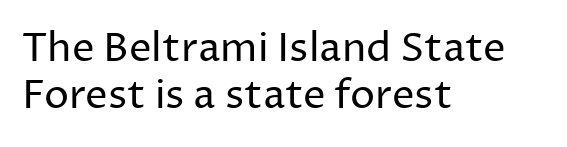
{"serif": "no", "italic": "no", "bold": "no", "weight": "regular", "width": "normal", "stroke_contrast": "low", "x_height": "medium", "monospaced": "no", "underline": "no", "align": "left", "line_spacing_ratio": 1.18, "letter_spacing": "normal", "letter_spacing_em": 0.0, "glyph_px": 40}
